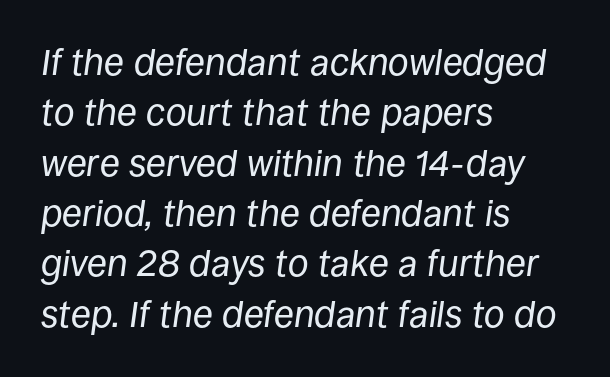
Q: Is the text bold? A: No.
Q: Is the text italic (slanted)? A: Yes, it leans right by about 8 degrees.
Q: Is the text underlined? A: No.
Q: How is the paragraph aligned? A: Left-aligned.
Q: Is the spacing between letters normal or unusually wide? A: Normal.
Q: Is the spacing between lines tight, normal or loose? A: Normal.
Q: Width (condensed, normal, or wide)? A: Normal.
Q: Stroke contrast? A: Low.
Q: x-height? A: Large.
Q: Monospaced? A: No.
